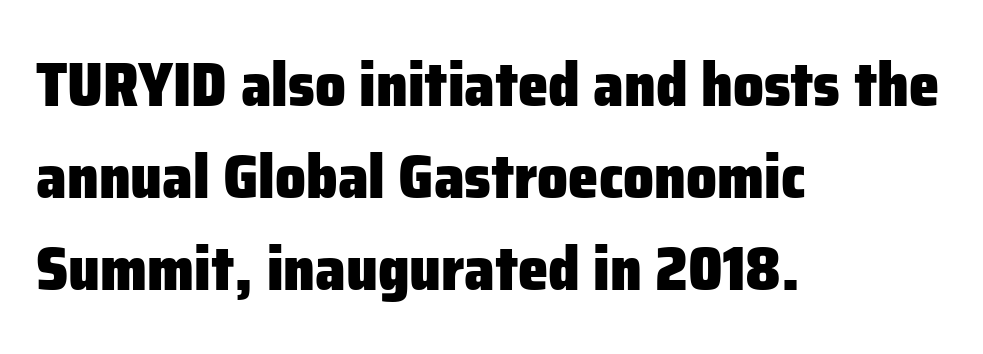
{"serif": "no", "italic": "no", "bold": "yes", "weight": "heavy", "width": "normal", "stroke_contrast": "low", "x_height": "medium", "monospaced": "no", "underline": "no", "align": "left", "line_spacing": "normal", "line_spacing_ratio": 1.51, "letter_spacing": "normal", "letter_spacing_em": 0.0, "glyph_px": 61}
